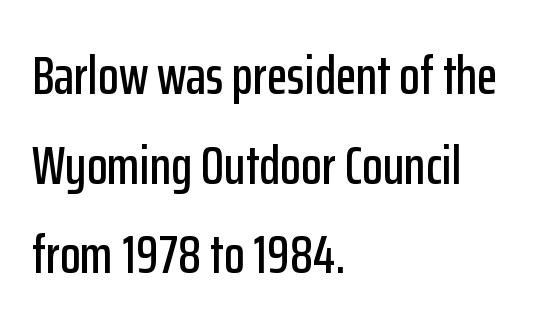
These lines are rendered in a variable-pitch font. Letterform terminals end flat and unadorned throughout the passage. A classic flush-left, rag-right setting is used for this passage. In terms of letterspacing, this is plain default setting.
